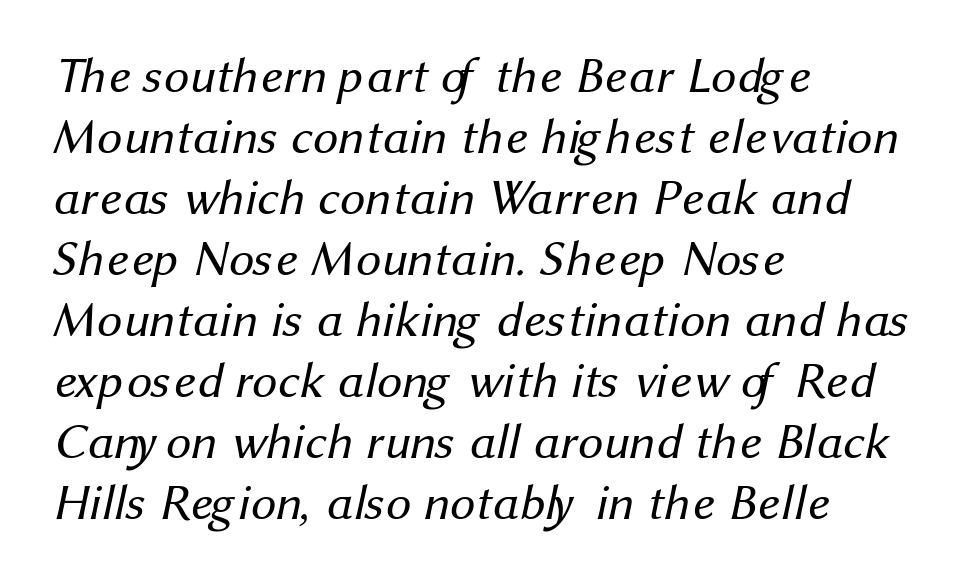
Nope, no serifs anywhere on these letters. The lines in this sample share a left origin and differ only in where they stop. There is no visible air inserted between adjacent glyphs. The string is rendered with underlining switched off. The letters advance in unequal steps, a hallmark of proportional type. This reads as an unemphasized weight, regular at the heaviest.
